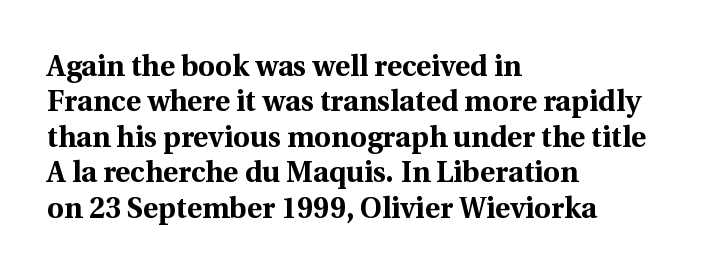
A roman cut, with each character standing at attention. The designer went with a serif here, giving each stem small feet. Check the space under the baseline: it is left empty. Honestly, the letter spacing is just normal — you wouldn't notice it.
